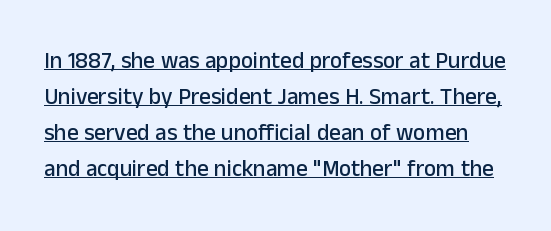
{"italic": "no", "underline": "yes", "line_spacing": "normal", "line_spacing_ratio": 1.57, "letter_spacing": "normal", "letter_spacing_em": 0.0, "glyph_px": 23}
